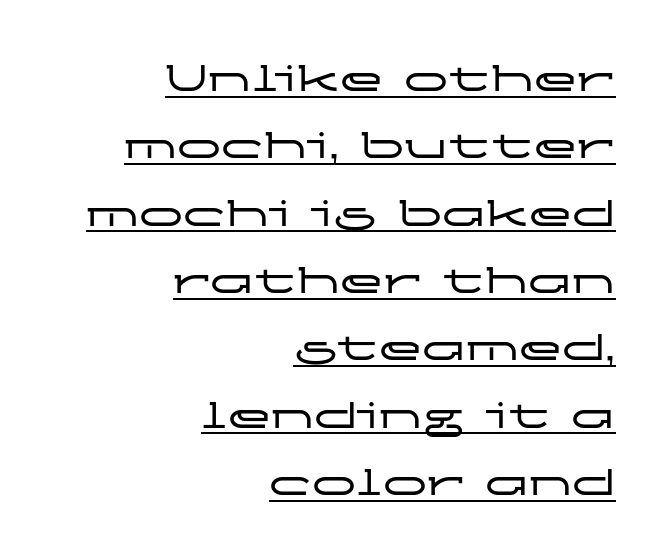
The image shows 44 px wide sans-serif type, upright; set right-aligned, normal line spacing (1.53x), normal letter spacing, underlined; low stroke contrast and a medium x-height.
